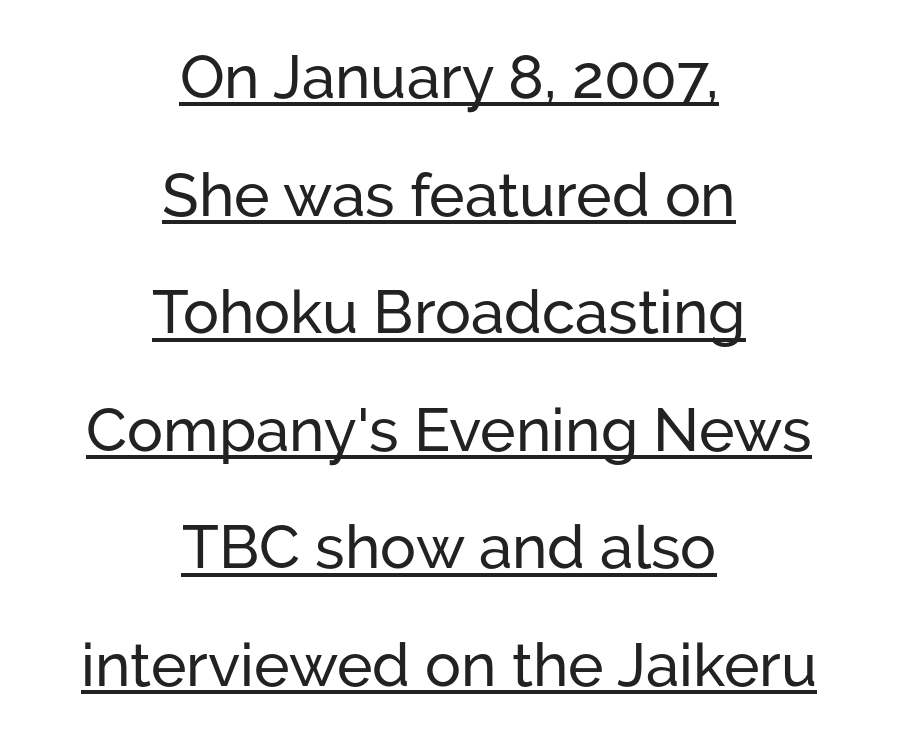
Q: Is the text italic (slanted)? A: No, it is upright.
Q: Is the typeface a serif or a sans-serif typeface? A: Sans-serif.
Q: Is the text underlined? A: Yes.
Q: How is the paragraph aligned? A: Centered.
Q: Is the spacing between letters normal or unusually wide? A: Normal.
Q: Is the spacing between lines tight, normal or loose? A: Loose.
Q: Width (condensed, normal, or wide)? A: Normal.
Q: Stroke contrast? A: Low.
Q: x-height? A: Medium.
Q: Monospaced? A: No.
